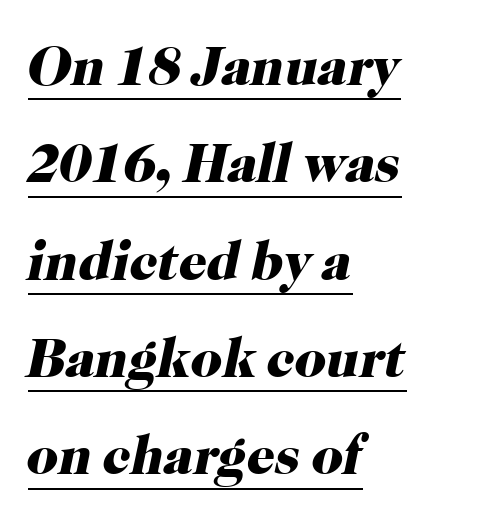
{"serif": "yes", "italic": "yes", "lean": "right", "slant_degrees": 12, "bold": "yes", "weight": "heavy", "width": "normal", "stroke_contrast": "high", "x_height": "medium", "monospaced": "no", "underline": "yes", "align": "left", "line_spacing_ratio": 1.77, "letter_spacing": "normal", "letter_spacing_em": 0.0, "glyph_px": 55}
